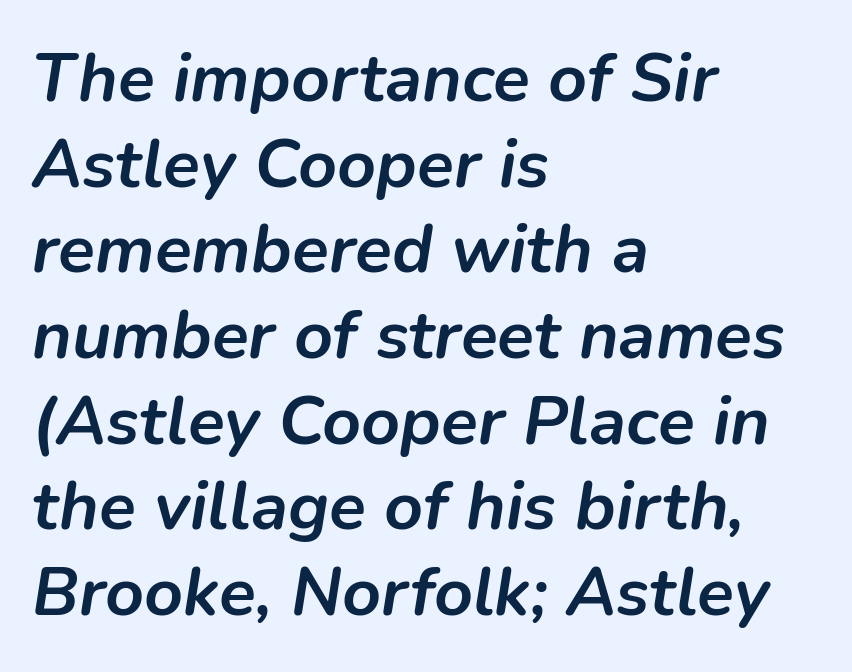
The image shows 68 px semibold type, italic (leaning right); set left-aligned, normal line spacing (1.26x), normal letter spacing, not underlined; low stroke contrast and a medium x-height.
